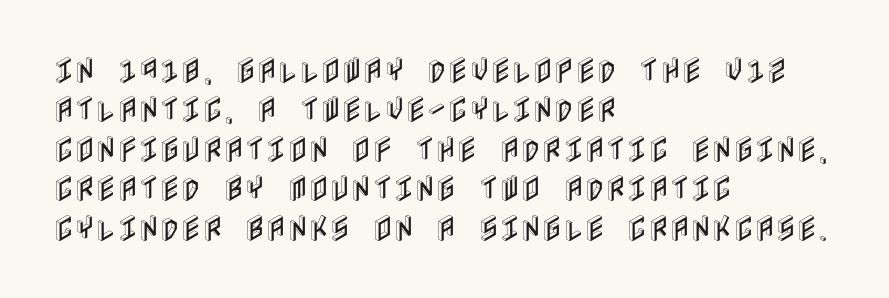
Q: Is the text italic (slanted)? A: No, it is upright.
Q: Is the text underlined? A: No.
Q: How is the paragraph aligned? A: Left-aligned.
Q: Is the spacing between letters normal or unusually wide? A: Normal.
Q: Is the spacing between lines tight, normal or loose? A: Normal.
Q: Width (condensed, normal, or wide)? A: Condensed.
Q: x-height? A: Large.
